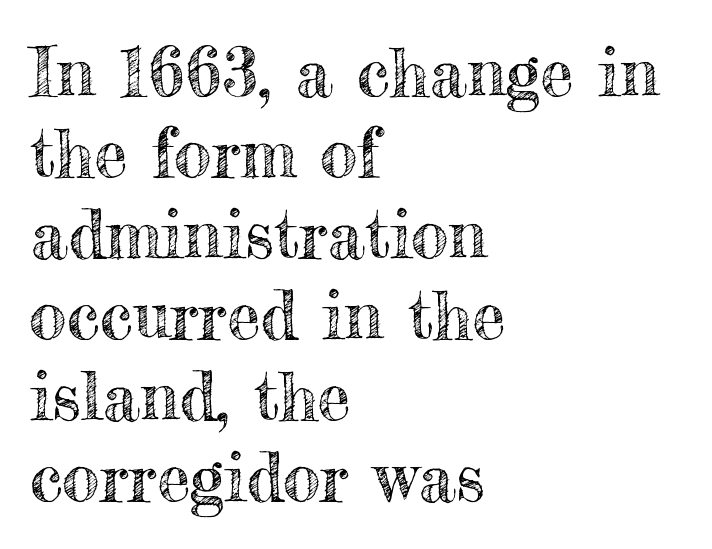
The image shows 67 px text type, upright; set left-aligned, line spacing 1.21x, normal letter spacing, not underlined; a small x-height.
